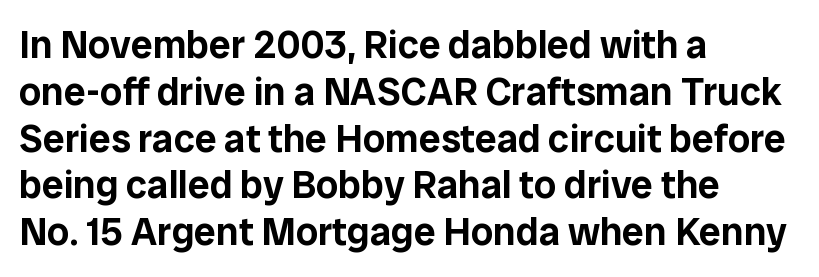
The image shows 39 px sans-serif type, upright; set left-aligned, line spacing 1.2x, normal letter spacing, not underlined; low stroke contrast and a medium x-height.
